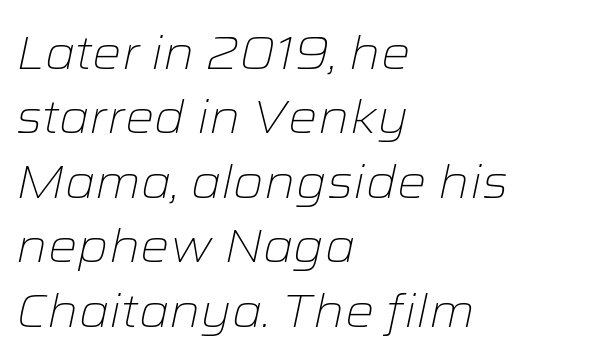
Q: Is the text bold? A: No.
Q: Is the text italic (slanted)? A: Yes, it leans right by about 12 degrees.
Q: Is the text underlined? A: No.
Q: How is the paragraph aligned? A: Left-aligned.
Q: Is the spacing between letters normal or unusually wide? A: Normal.
Q: Is the spacing between lines tight, normal or loose? A: Normal.
Q: Width (condensed, normal, or wide)? A: Wide.
Q: Stroke contrast? A: Low.
Q: x-height? A: Medium.
Q: Monospaced? A: No.
